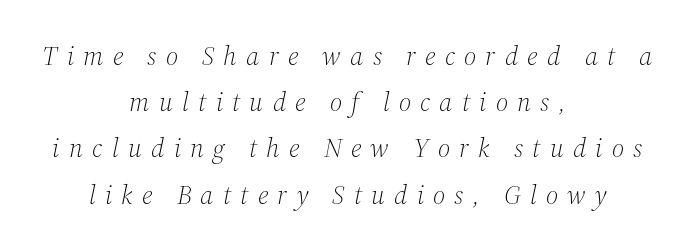
Descender tails drop into unmarked territory. A student would call this center alignment; a typographer would say set centered. This sample uses expanded letter spacing, leaving extra air between glyphs. No chunkiness to these letters — they're not bold. Yep, that's italic — everything's leaning.
